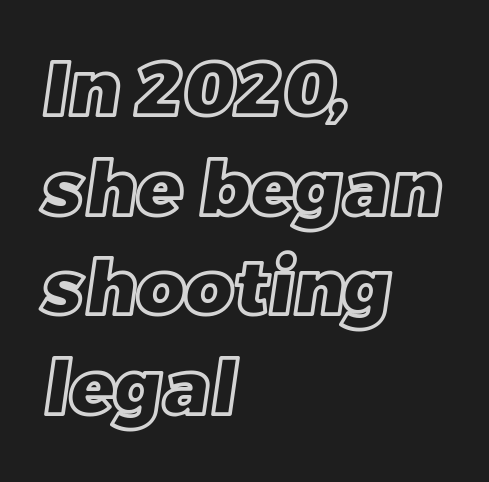
{"width": "normal", "x_height": "large", "monospaced": "no", "underline": "no", "align": "left", "line_spacing": "normal", "line_spacing_ratio": 1.33, "letter_spacing": "normal", "letter_spacing_em": 0.0, "glyph_px": 75}
